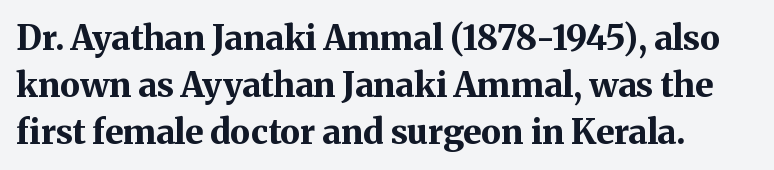
{"serif": "yes", "italic": "no", "bold": "yes", "weight": "bold", "width": "normal", "stroke_contrast": "medium", "x_height": "medium", "monospaced": "no", "underline": "no", "line_spacing": "normal", "line_spacing_ratio": 1.38, "letter_spacing": "normal", "letter_spacing_em": 0.0, "glyph_px": 34}
